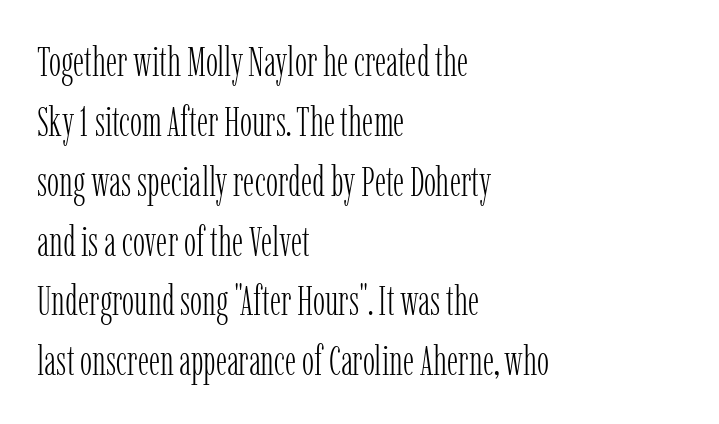
Is the block centered? No — it sits flush against the left margin. The words here are not underlined. Italic: no, the glyphs are upright roman. The passage shown is typed in a proportional face where columns would drift. Little horizontal feet cap the strokes, marking this as serif type.
